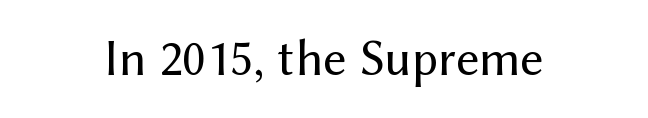
{"serif": "no", "italic": "no", "bold": "no", "weight": "regular", "width": "normal", "stroke_contrast": "medium", "x_height": "medium", "monospaced": "no", "underline": "no", "align": "center", "letter_spacing": "normal", "letter_spacing_em": 0.0, "glyph_px": 51}
